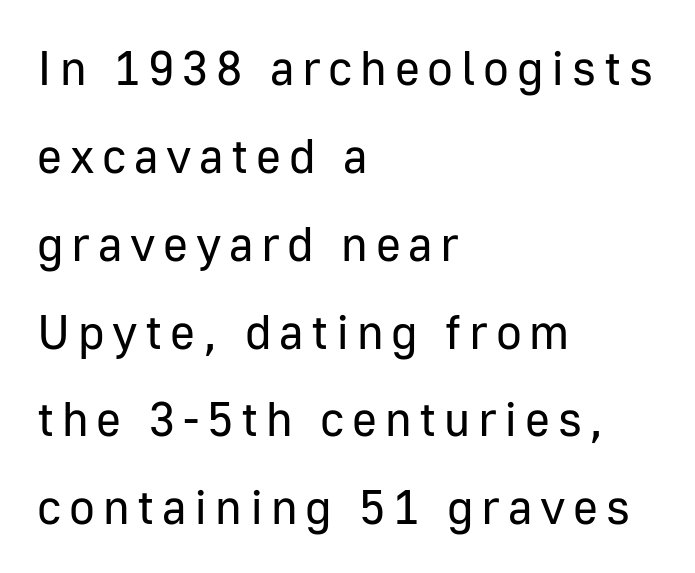
{"serif": "no", "italic": "no", "bold": "no", "weight": "regular", "width": "normal", "stroke_contrast": "low", "x_height": "medium", "monospaced": "no", "underline": "no", "align": "left", "line_spacing_ratio": 1.83, "glyph_px": 48}
